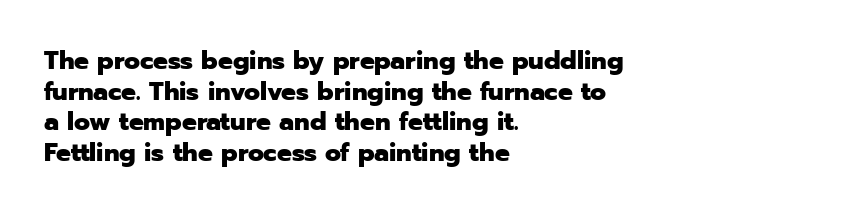
The image shows 26 px bold type, upright; set left-aligned, line spacing 1.18x, normal letter spacing, not underlined.
